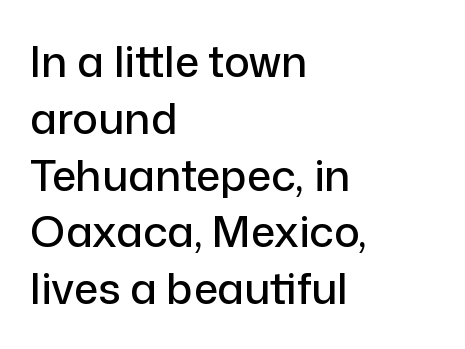
The image shows 43 px sans-serif type, upright; set left-aligned, normal line spacing (1.32x), normal letter spacing, not underlined; low stroke contrast and a medium x-height.
